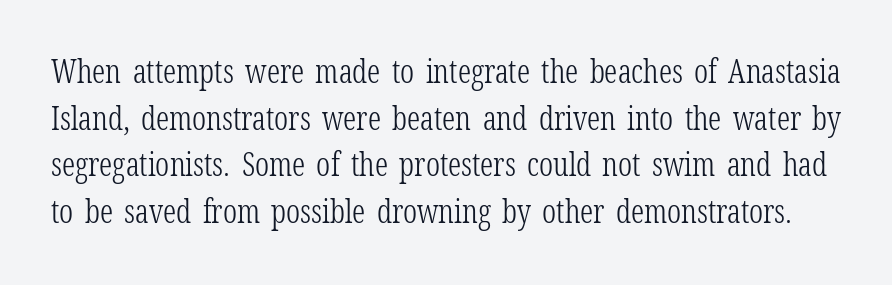
{"serif": "yes", "italic": "no", "bold": "no", "weight": "light", "width": "condensed", "stroke_contrast": "low", "x_height": "medium", "monospaced": "no", "underline": "no", "line_spacing": "normal", "line_spacing_ratio": 1.46, "letter_spacing": "normal", "letter_spacing_em": 0.0, "glyph_px": 32}
